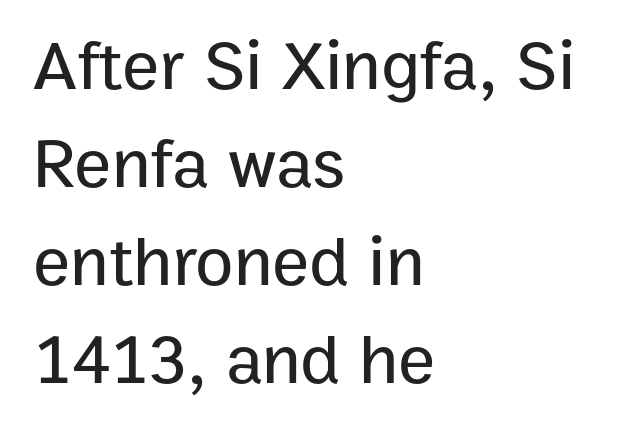
{"serif": "no", "italic": "no", "width": "normal", "stroke_contrast": "low", "x_height": "medium", "monospaced": "no", "underline": "no", "align": "left", "line_spacing": "normal", "line_spacing_ratio": 1.4, "letter_spacing": "normal", "letter_spacing_em": 0.0, "glyph_px": 70}
